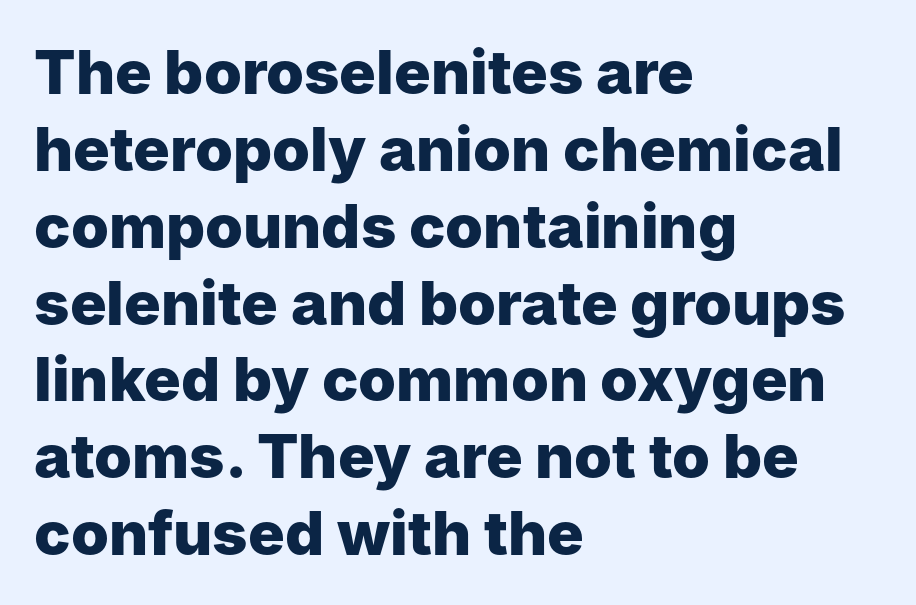
{"serif": "no", "italic": "no", "bold": "yes", "weight": "heavy", "width": "normal", "stroke_contrast": "low", "x_height": "medium", "monospaced": "no", "underline": "no", "align": "left", "line_spacing": "normal", "line_spacing_ratio": 1.26, "letter_spacing": "normal", "letter_spacing_em": 0.0, "glyph_px": 61}
